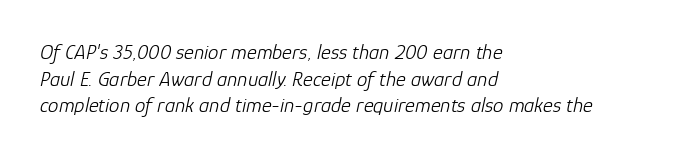
The passage is arranged the way most books set body copy — flush left. The glyphs are unaccompanied by any horizontal stroke below them. You can tell it's italic because the verticals aren't actually vertical. Honestly, the letter spacing is just normal — you wouldn't notice it.
